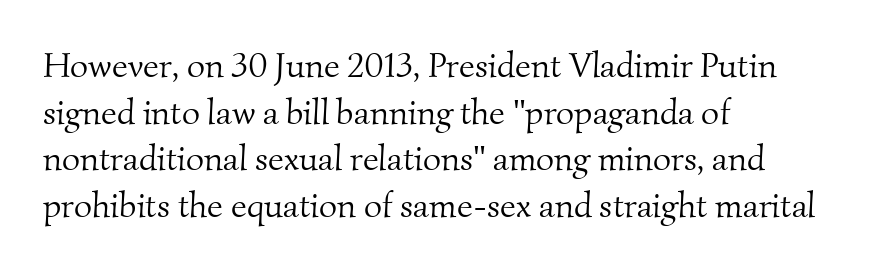
{"serif": "yes", "bold": "no", "weight": "light", "width": "normal", "stroke_contrast": "medium", "x_height": "small", "monospaced": "no", "underline": "no", "align": "left", "line_spacing": "normal", "line_spacing_ratio": 1.33, "letter_spacing": "normal", "letter_spacing_em": 0.0, "glyph_px": 35}
